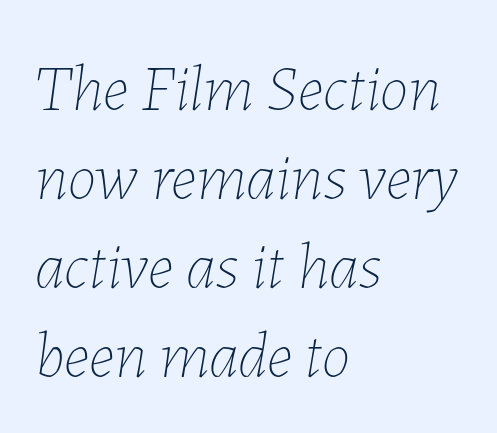
The image shows 65 px thin type, italic (leaning right); set left-aligned, normal line spacing (1.37x), normal letter spacing, not underlined; low stroke contrast and a medium x-height.
